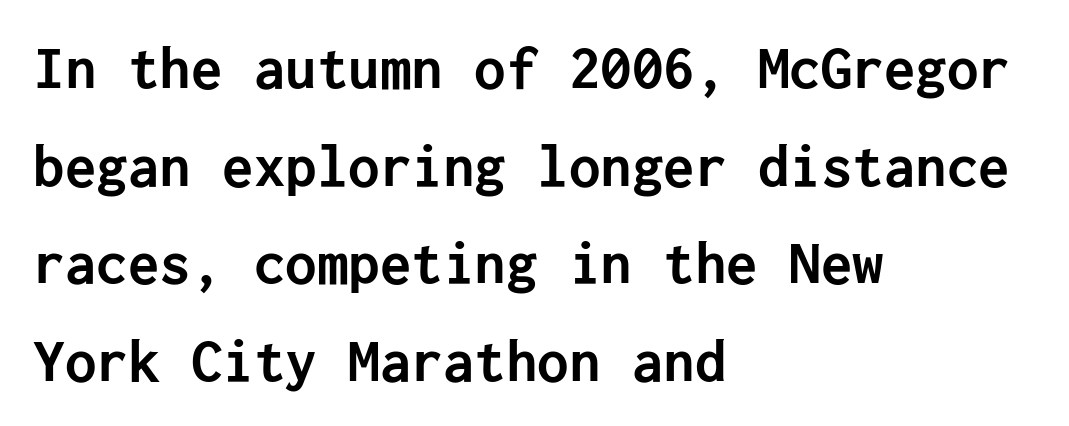
The characters display no serif detailing; their extremities are plain. The letters stand upright; this is a roman face. No extra tracking has been applied to these lines. Is there much room between lines? A standard amount, neither cramped nor airy.
